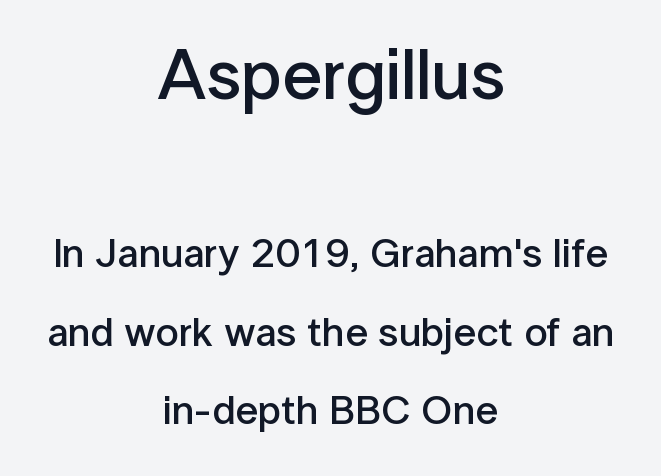
Q: Is the text bold? A: Semi-bold.
Q: Is the text italic (slanted)? A: No, it is upright.
Q: Is the typeface a serif or a sans-serif typeface? A: Sans-serif.
Q: Is the text underlined? A: No.
Q: How is the paragraph aligned? A: Centered.
Q: Is the spacing between letters normal or unusually wide? A: Normal.
Q: Is the spacing between lines tight, normal or loose? A: Loose.
Q: Which block of text is set in a larger size, the first (top) or the second (bottom)? A: The first (top) one.
Q: Width (condensed, normal, or wide)? A: Normal.
Q: Stroke contrast? A: Low.
Q: x-height? A: Medium.
Q: Monospaced? A: No.
